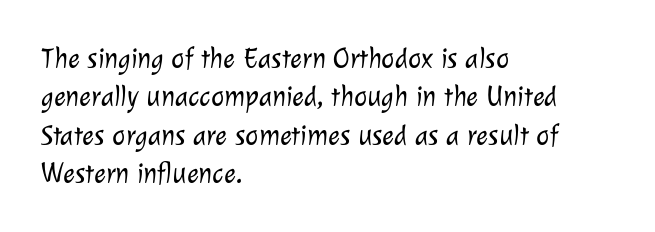
Q: Is the text bold? A: No.
Q: Is the typeface a serif or a sans-serif typeface? A: Sans-serif.
Q: Is the text underlined? A: No.
Q: How is the paragraph aligned? A: Left-aligned.
Q: Is the spacing between letters normal or unusually wide? A: Normal.
Q: Is the spacing between lines tight, normal or loose? A: Normal.
Q: Width (condensed, normal, or wide)? A: Normal.
Q: Stroke contrast? A: Low.
Q: x-height? A: Medium.
Q: Monospaced? A: No.
